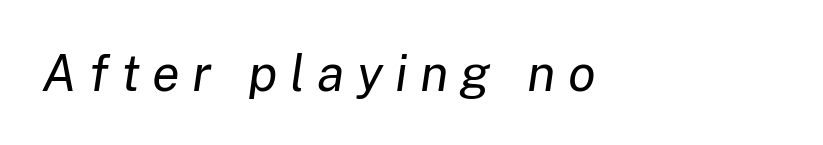
{"italic": "yes", "lean": "right", "slant_degrees": 8, "bold": "no", "weight": "regular", "width": "normal", "stroke_contrast": "low", "x_height": "medium", "monospaced": "no", "underline": "no", "align": "left", "letter_spacing": "wide", "letter_spacing_em": 0.24, "glyph_px": 51}
